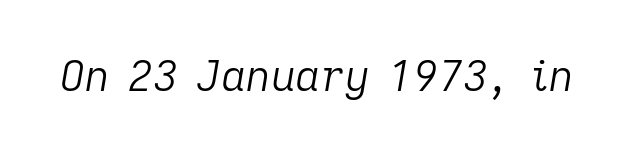
This is oblique type, the kind used for emphasis or titles. This sample uses plain, unmodified letter spacing. Descender tails drop into unmarked territory. This reads as an unemphasized weight, regular at the heaviest.
